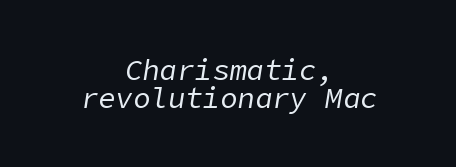
{"italic": "yes", "lean": "right", "slant_degrees": 9, "bold": "no", "weight": "regular", "width": "normal", "stroke_contrast": "low", "x_height": "medium", "underline": "no", "align": "center", "line_spacing": "tight", "line_spacing_ratio": 0.95, "letter_spacing": "normal", "letter_spacing_em": 0.0, "glyph_px": 29}
